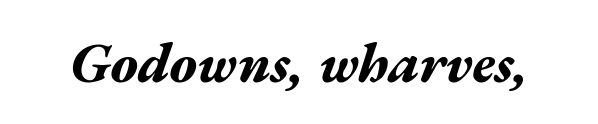
{"italic": "yes", "lean": "right", "slant_degrees": 17, "bold": "yes", "weight": "bold", "width": "wide", "stroke_contrast": "medium", "x_height": "medium", "monospaced": "no", "underline": "no", "letter_spacing": "normal", "letter_spacing_em": 0.0, "glyph_px": 56}
